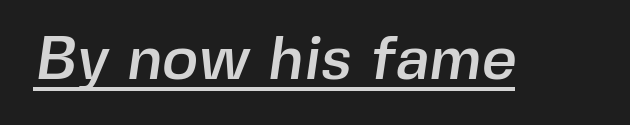
{"serif": "no", "width": "normal", "x_height": "medium", "monospaced": "no", "underline": "yes", "letter_spacing": "normal", "letter_spacing_em": 0.0, "glyph_px": 61}
